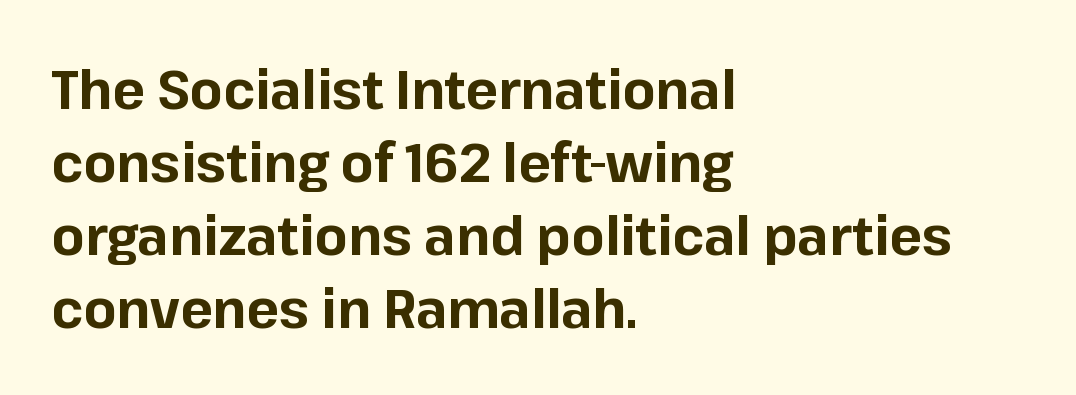
Each letter keeps its own natural width here, so spacing adapts to shape. Italic: no, the glyphs are upright roman. Spacing between characters is what you'd get straight out of the box. Notice how descenders clear the ascenders below comfortably — that's standard leading. Type without underlining.
